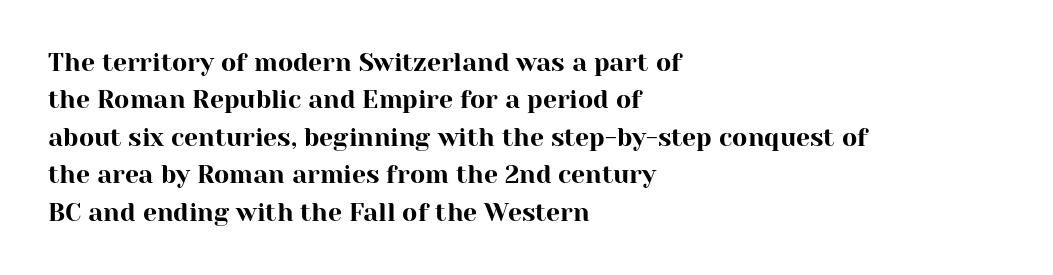
{"italic": "no", "underline": "no", "align": "left", "line_spacing": "normal", "line_spacing_ratio": 1.5, "letter_spacing": "normal", "letter_spacing_em": 0.0, "glyph_px": 25}
